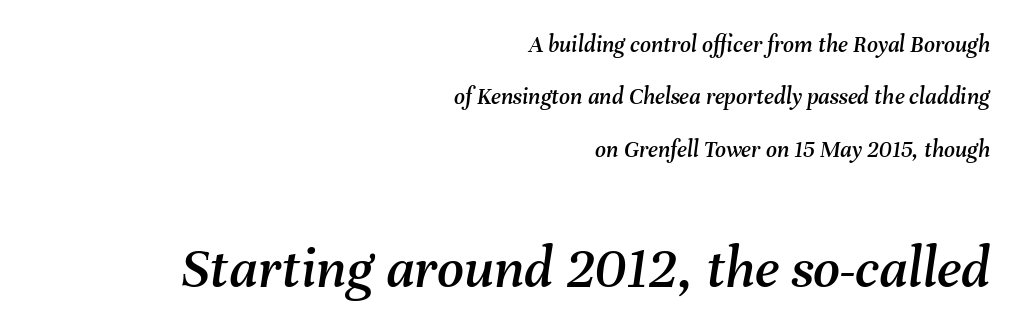
A typesetter would mark this as italic. Inter-character spacing is left at the font's built-in metrics. Is this a fixed-width face? No — the glyphs have proportional, varying widths. This layout puts the modest block above and the oversized block below. A great deal of white space separates one row of letters from the next. This rendering uses right alignment, leaving the left contour irregular.
